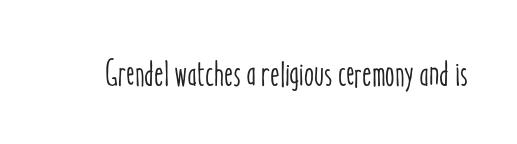
The gap between lines stays unmarked. Tall strokes in this sample are plumb rather than angled. Look at the tracking — it's just the regular setting, nothing added. The rendering uses natural spacing where letterforms have individual widths.
